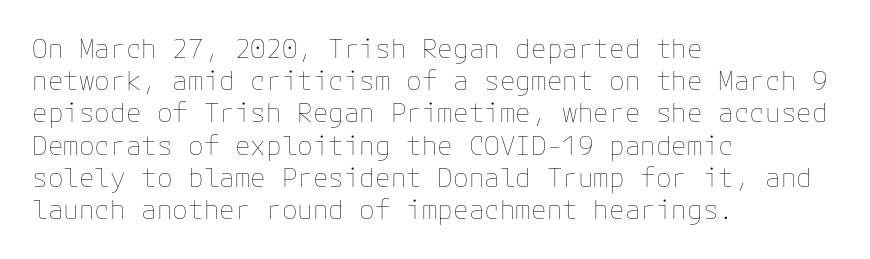
{"italic": "no", "bold": "no", "underline": "no", "align": "left", "line_spacing_ratio": 1.24, "letter_spacing": "normal", "letter_spacing_em": 0.0, "glyph_px": 26}
